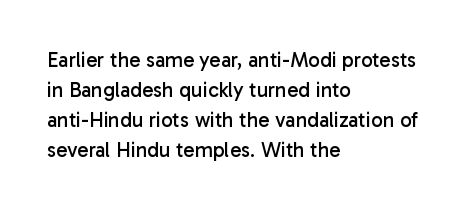
Q: Is the text bold? A: No.
Q: Is the text italic (slanted)? A: No, it is upright.
Q: Is the text underlined? A: No.
Q: How is the paragraph aligned? A: Left-aligned.
Q: Is the spacing between letters normal or unusually wide? A: Normal.
Q: Is the spacing between lines tight, normal or loose? A: Normal.
